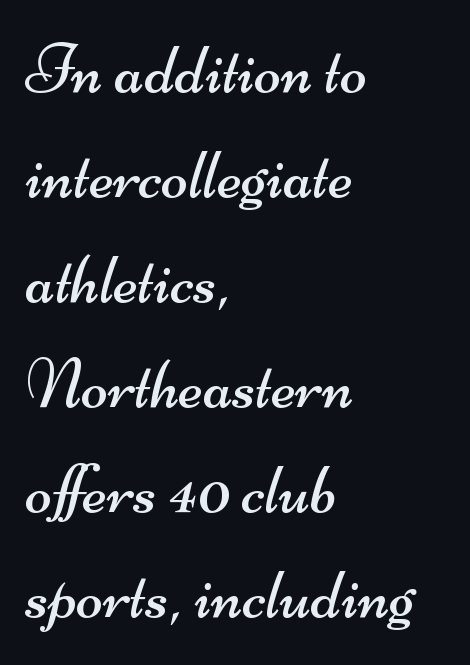
The designer went with a sans here, leaving each stem footless. The block of text has a typical density, with ordinary space between rows. Summary of weight: not heavy and not bold. The lines in this sample share a left origin and differ only in where they stop. Here the designer chose a conventional face with non-uniform glyph widths.
